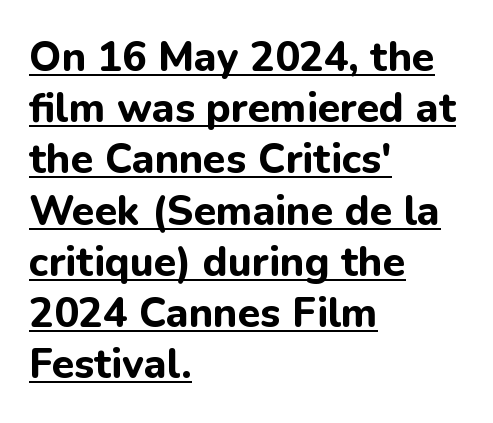
The image shows 41 px bold sans-serif type, upright; set left-aligned, normal line spacing (1.25x), normal letter spacing, underlined; low stroke contrast and a medium x-height.
